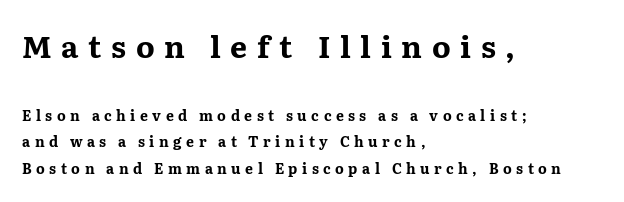
The image shows 30 px bold, wide serif type, upright; set left-aligned, loose line spacing (1.92x), unusually wide letter spacing (+0.32 em), not underlined; the first (top) block is 2.14x larger; medium stroke contrast and a medium x-height.
